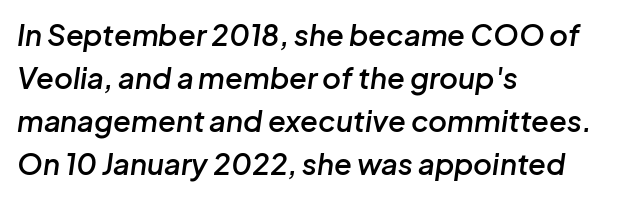
Note the varied advance widths — an 'i' is clearly narrower than an 'm'. Glyph-to-glyph distance matches everyday printed text. Looking at the ascenders, they clearly lean. Which margin do the lines hug? The left one — the right edge is uneven. What weight is shown? A semibold, between regular and bold.
